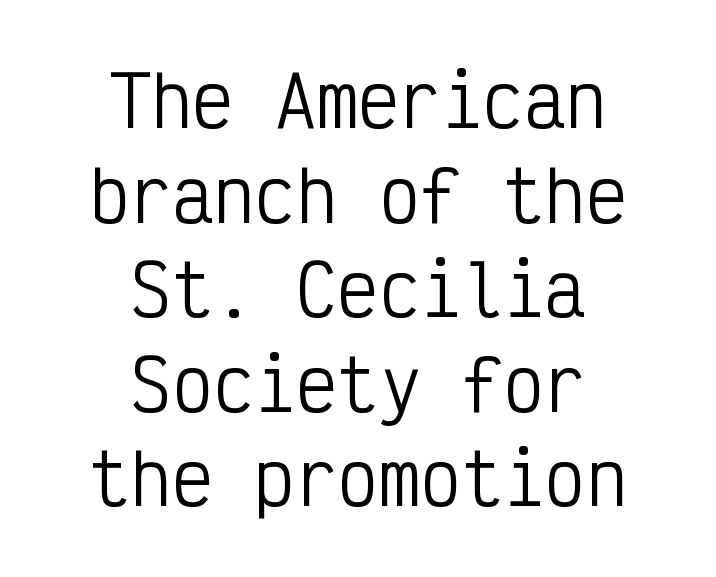
The image shows 69 px regular-weight, condensed sans-serif type, upright, monospaced; set centered, normal line spacing (1.37x), normal letter spacing, not underlined; low stroke contrast and a medium x-height.
